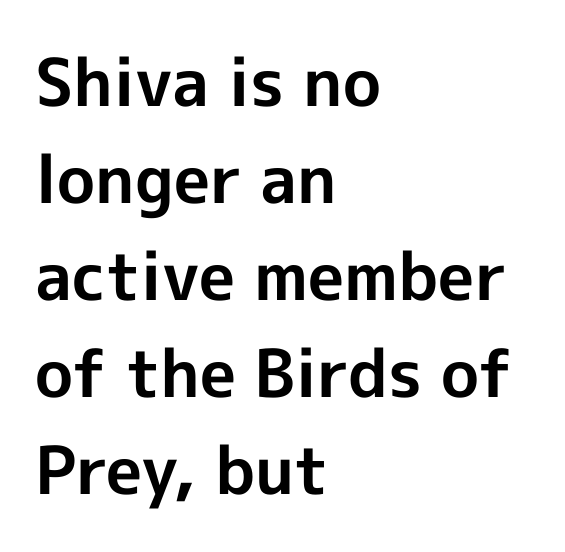
The image shows 66 px bold sans-serif type, upright; set left-aligned, normal line spacing (1.47x), normal letter spacing, not underlined; a medium x-height.
